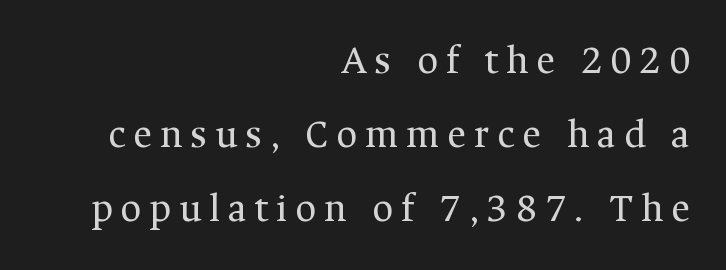
Q: Is the text bold? A: No.
Q: Is the text italic (slanted)? A: No, it is upright.
Q: Is the typeface a serif or a sans-serif typeface? A: Serif.
Q: Is the text underlined? A: No.
Q: How is the paragraph aligned? A: Right-aligned.
Q: Width (condensed, normal, or wide)? A: Normal.
Q: Stroke contrast? A: Medium.
Q: x-height? A: Medium.
Q: Monospaced? A: No.
